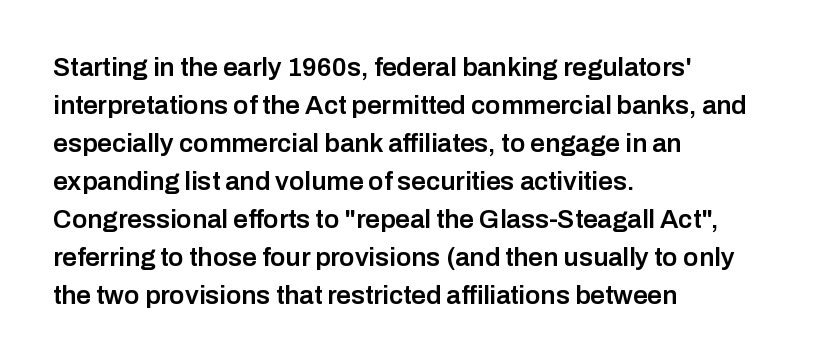
Q: Is the text bold? A: Semi-bold.
Q: Is the text italic (slanted)? A: No, it is upright.
Q: Is the text underlined? A: No.
Q: How is the paragraph aligned? A: Left-aligned.
Q: Is the spacing between letters normal or unusually wide? A: Normal.
Q: Is the spacing between lines tight, normal or loose? A: Normal.
